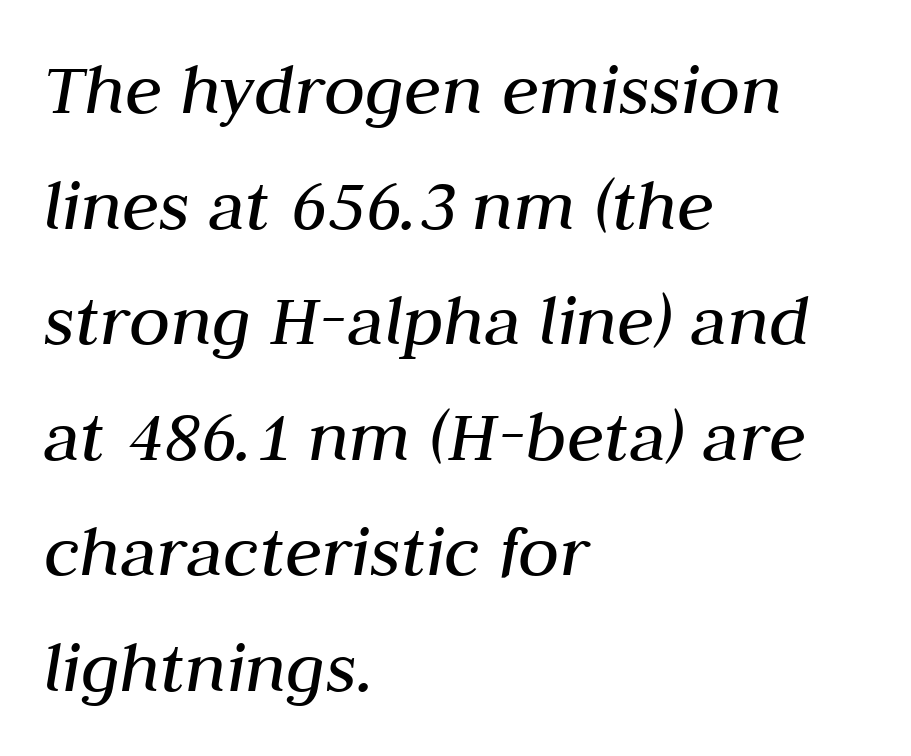
The specimen reads as italic at a glance. Every row of glyphs begins at an identical x-position on the left. The specimen omits any rule beneath the text block's lines. Evenly set lines give the paragraph a standard silhouette. The letters advance in unequal steps, a hallmark of proportional type. The rendering keeps characters at their native spacing.
